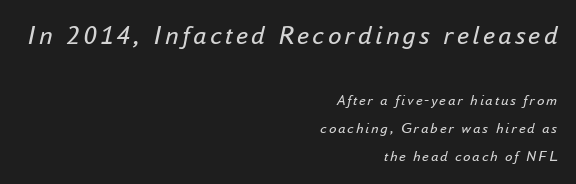
The image shows 27 px text type, italic (leaning right); set right-aligned, line spacing 1.86x, not underlined; the first (top) block is 1.8x larger.
